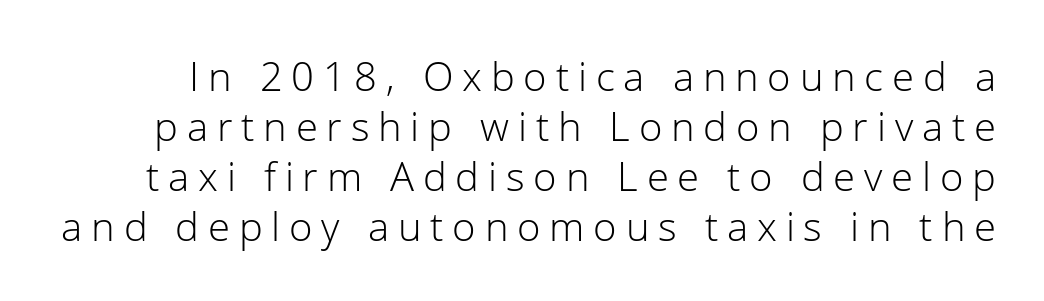
{"serif": "no", "italic": "no", "bold": "no", "weight": "light", "width": "normal", "stroke_contrast": "low", "x_height": "medium", "monospaced": "no", "underline": "no", "line_spacing": "normal", "line_spacing_ratio": 1.25, "letter_spacing": "wide", "letter_spacing_em": 0.22, "glyph_px": 40}
